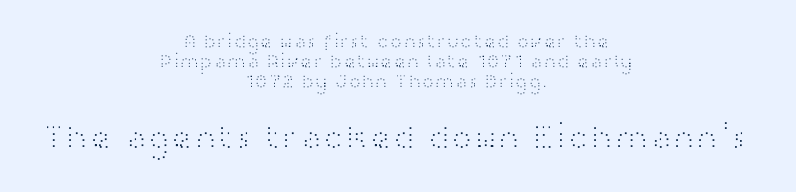
{"serif": "no", "italic": "no", "bold": "no", "weight": "light", "width": "wide", "stroke_contrast": "high", "x_height": "medium", "monospaced": "no", "underline": "no", "align": "center", "line_spacing": "tight", "line_spacing_ratio": 1.01, "letter_spacing": "normal", "letter_spacing_em": 0.0, "larger_block": "second", "size_ratio": 1.75, "glyph_px": 35}
